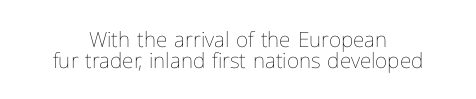
Q: Is the text bold? A: No.
Q: Is the text italic (slanted)? A: No, it is upright.
Q: Is the text underlined? A: No.
Q: How is the paragraph aligned? A: Centered.
Q: Is the spacing between letters normal or unusually wide? A: Normal.
Q: Is the spacing between lines tight, normal or loose? A: Tight.
